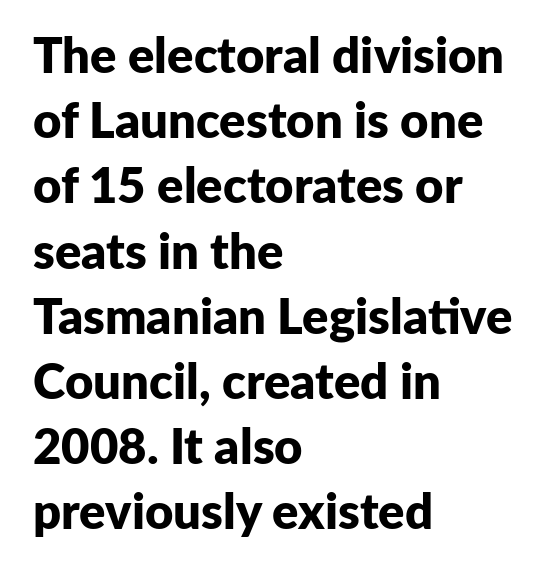
{"serif": "no", "italic": "no", "bold": "yes", "weight": "bold", "width": "normal", "stroke_contrast": "low", "x_height": "medium", "monospaced": "no", "underline": "no", "align": "left", "line_spacing": "normal", "line_spacing_ratio": 1.33, "letter_spacing": "normal", "letter_spacing_em": 0.0, "glyph_px": 49}
